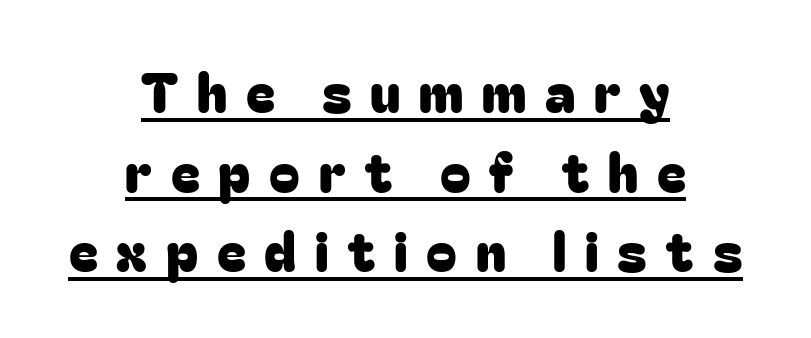
{"serif": "no", "italic": "no", "width": "normal", "stroke_contrast": "low", "x_height": "medium", "monospaced": "no", "underline": "yes", "align": "center", "line_spacing": "normal", "line_spacing_ratio": 1.45, "letter_spacing": "wide", "letter_spacing_em": 0.34, "glyph_px": 55}
